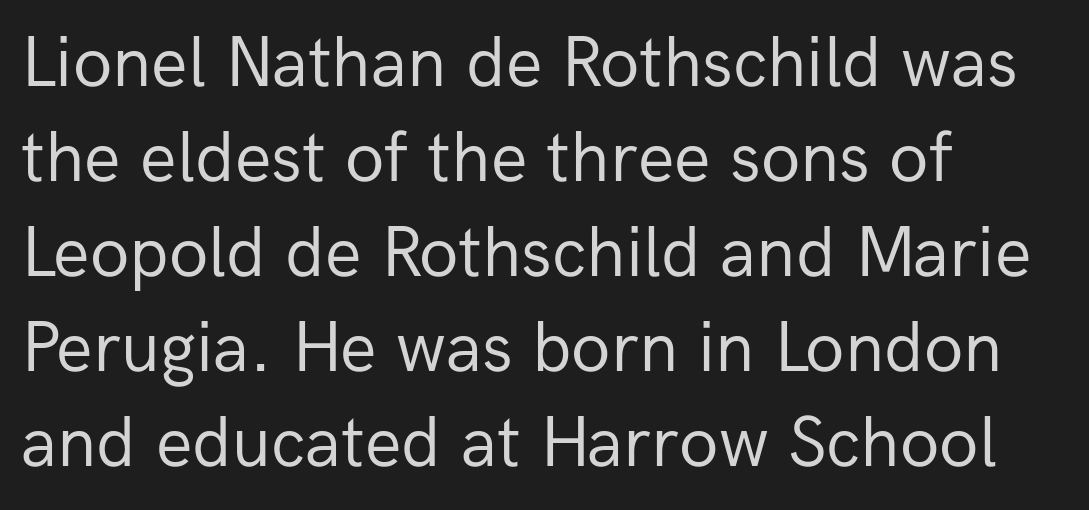
{"serif": "no", "italic": "no", "bold": "no", "weight": "regular", "width": "normal", "stroke_contrast": "low", "x_height": "medium", "monospaced": "no", "underline": "no", "align": "left", "line_spacing": "normal", "line_spacing_ratio": 1.32, "letter_spacing": "normal", "letter_spacing_em": 0.0, "glyph_px": 72}
